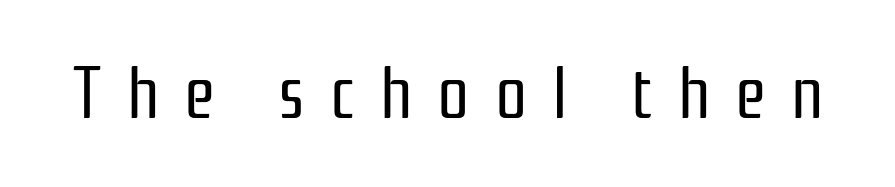
The image shows 71 px regular-weight, condensed sans-serif type, upright; set unusually wide letter spacing (+0.35 em), not underlined; low stroke contrast and a medium x-height.
